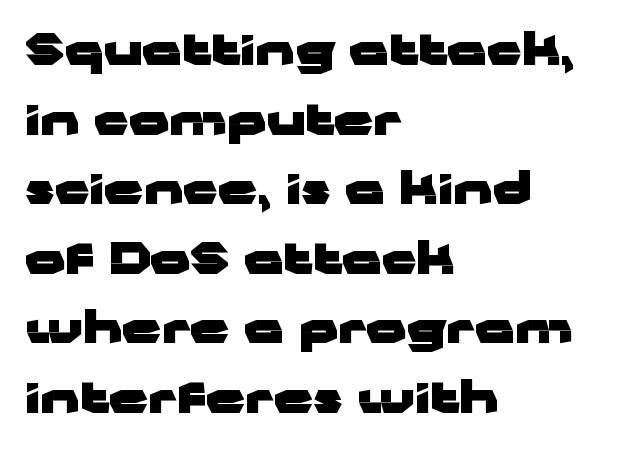
The image shows 44 px heavy, wide sans-serif type, upright; set left-aligned, normal line spacing (1.58x), normal letter spacing, not underlined; low stroke contrast and a medium x-height.
